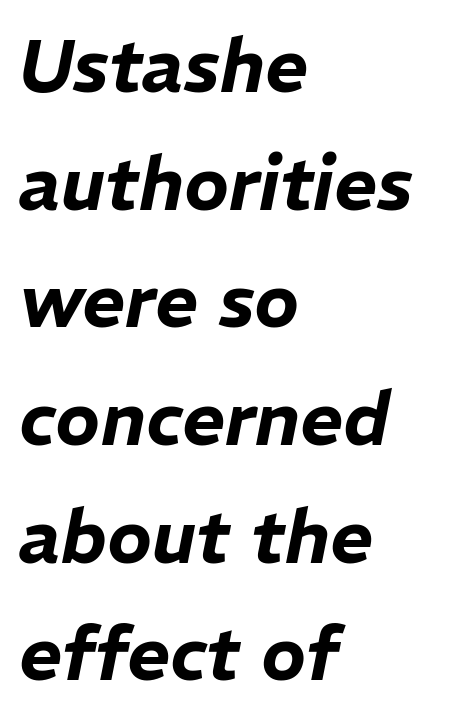
Standard letterfit; no display-style spreading of the glyphs. The axis of the letterforms is tilted away from vertical. Line beginnings align vertically; line endings do not. Looks like regular typesetting: each glyph gets only the width it needs. Each row of text sits above clean, open space.
